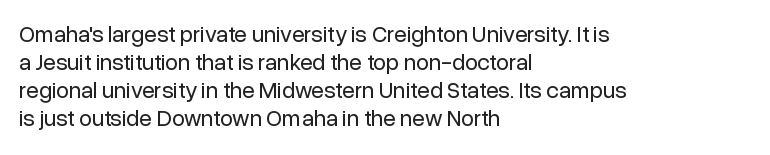
Q: Is the text bold? A: No.
Q: Is the text italic (slanted)? A: No, it is upright.
Q: Is the text underlined? A: No.
Q: How is the paragraph aligned? A: Left-aligned.
Q: Is the spacing between letters normal or unusually wide? A: Normal.
